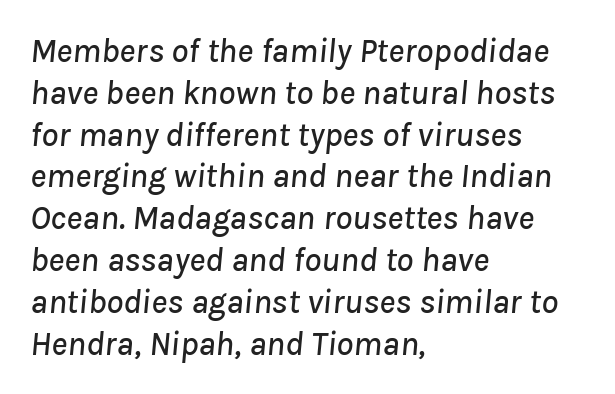
{"italic": "yes", "lean": "right", "slant_degrees": 8, "width": "normal", "stroke_contrast": "low", "x_height": "medium", "monospaced": "no", "underline": "no", "align": "left", "line_spacing_ratio": 1.23, "letter_spacing": "normal", "letter_spacing_em": 0.0, "glyph_px": 34}
